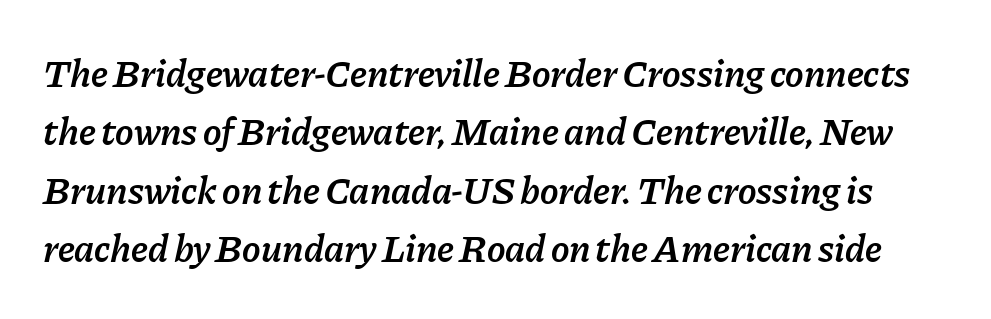
The face used here is proportionally spaced, like ordinary book or web type. The space between consecutive lines is moderate. Check the space under the baseline: it is left empty. These words are printed semibold, heavier than regular yet not bold.
